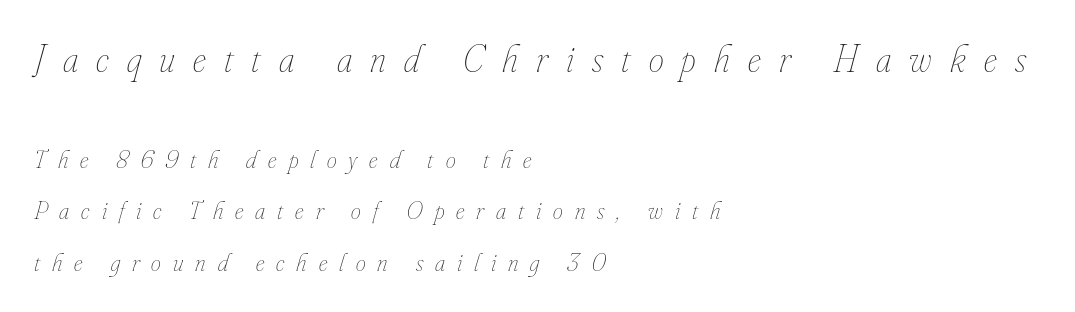
The image shows 38 px thin, condensed type, italic (leaning right); set left-aligned, loose line spacing (2.06x), unusually wide letter spacing (+0.48 em), not underlined; the first (top) block is 1.52x larger; low stroke contrast and a small x-height.
